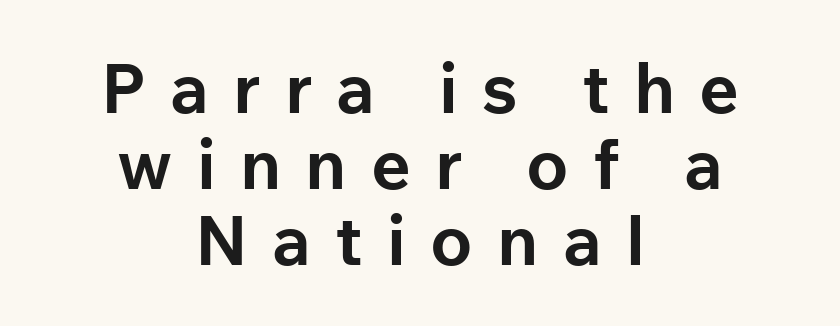
The font is running at its bold setting. Rows of type sit shoulder to shoulder in the vertical direction. Between one letter and the next there's a generous, obvious gap. Quick note: not italic, upright. Each letter keeps its own natural width here, so spacing adapts to shape. This is sans-serif lettering, the kind often seen on screens and signage.
